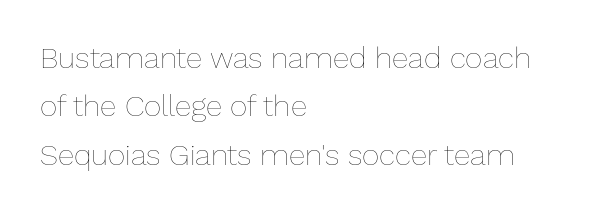
Compared with a centered layout, this one pins lines to the left instead. Looks like regular typesetting: each glyph gets only the width it needs. The axis of the letterforms is exactly vertical. Beneath every word, the page is bare. Stems and bowls with no extra thickness — not bold.
